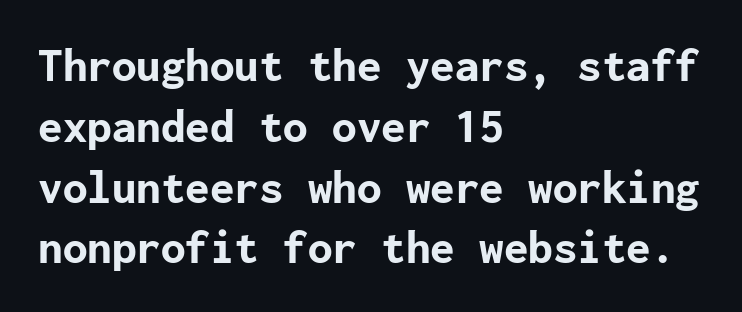
This is sans-serif lettering, the kind often seen on screens and signage. A bare baseline throughout the passage. Line starts are locked; line ends wander. Spacing between characters is what you'd get straight out of the box.
